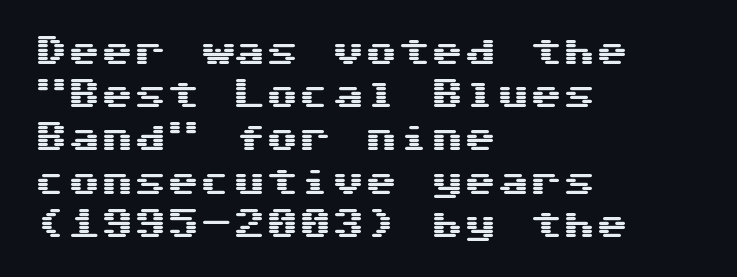
Tracking here is standard; glyphs follow each other at the usual distance. The type sits square on the baseline with zero lean. The rendering shows plain stroke endings on the letterforms — a sans-serif design. Check the space under the baseline: it is left empty. The passage is arranged the way most books set body copy — flush left.
